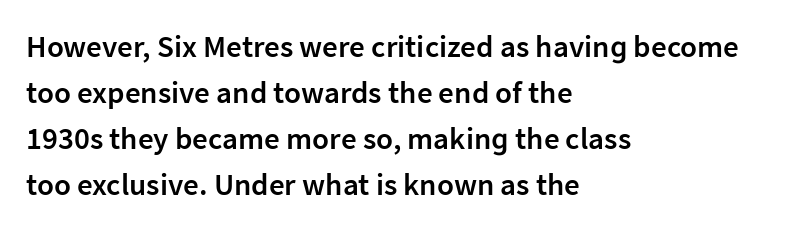
Q: Is the text bold? A: Semi-bold.
Q: Is the text italic (slanted)? A: No, it is upright.
Q: Is the typeface a serif or a sans-serif typeface? A: Sans-serif.
Q: Is the text underlined? A: No.
Q: How is the paragraph aligned? A: Left-aligned.
Q: Is the spacing between letters normal or unusually wide? A: Normal.
Q: Is the spacing between lines tight, normal or loose? A: Normal.
Q: Width (condensed, normal, or wide)? A: Normal.
Q: Stroke contrast? A: Low.
Q: x-height? A: Medium.
Q: Monospaced? A: No.
